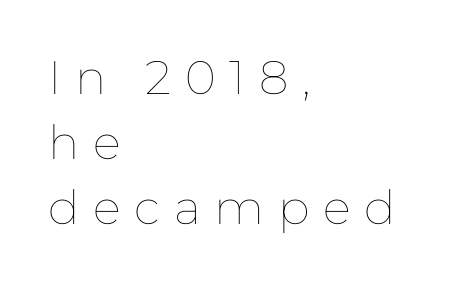
{"italic": "no", "bold": "no", "weight": "thin", "width": "normal", "stroke_contrast": "low", "x_height": "medium", "monospaced": "no", "underline": "no", "align": "left", "line_spacing": "normal", "line_spacing_ratio": 1.38, "letter_spacing": "wide", "letter_spacing_em": 0.29, "glyph_px": 47}
